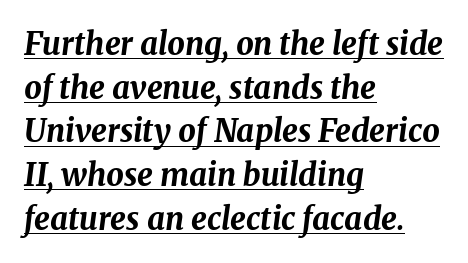
Students, note that the glyphs here touch the page at normal intervals. A full-strength bold gives these letters their thick strokes. Varying glyph widths throughout — classic text-font behaviour. Baseline-to-baseline distance is the conventional proportion of letter height. Reading down the block, your eye returns to a fixed left position each line.
